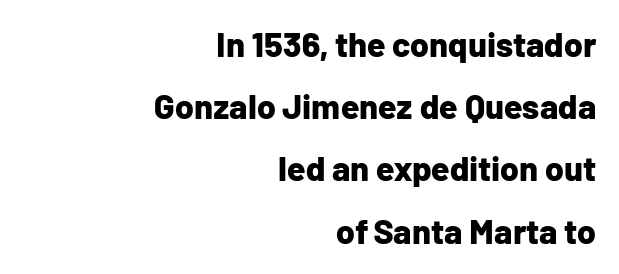
Q: Is the text bold? A: Yes.
Q: Is the text italic (slanted)? A: No, it is upright.
Q: Is the typeface a serif or a sans-serif typeface? A: Sans-serif.
Q: Is the text underlined? A: No.
Q: How is the paragraph aligned? A: Right-aligned.
Q: Is the spacing between letters normal or unusually wide? A: Normal.
Q: Width (condensed, normal, or wide)? A: Normal.
Q: Stroke contrast? A: Low.
Q: x-height? A: Medium.
Q: Monospaced? A: No.
